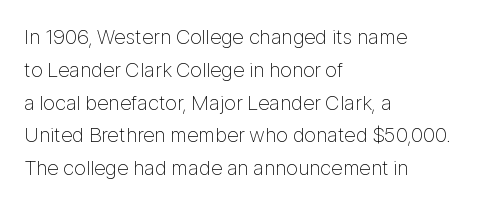
The image shows 21 px text type, upright; set left-aligned, normal line spacing (1.56x), normal letter spacing, not underlined.
